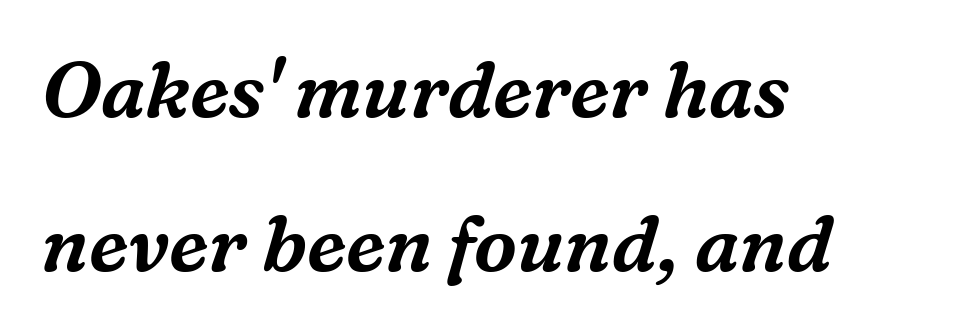
Look at the bottom of the vertical strokes: they flare into serifs here. The compositor pushed each line to the left boundary. Posture: slanted. Note the varied advance widths — an 'i' is clearly narrower than an 'm'. What's the leading like? Stretched, with rows far apart.
